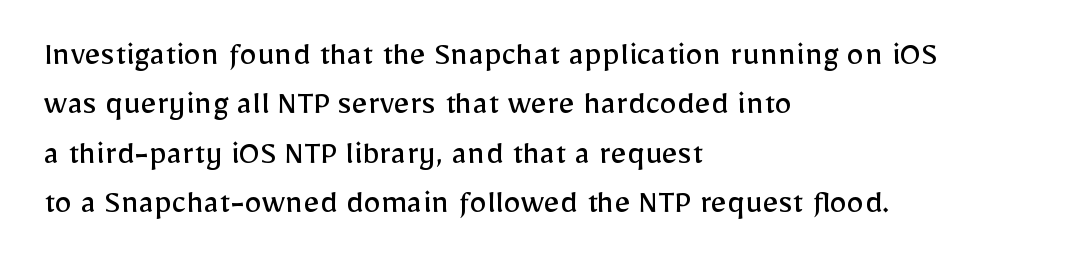
The image shows 35 px regular-weight sans-serif type, upright; set left-aligned, normal line spacing (1.41x), normal letter spacing, not underlined; low stroke contrast and a medium x-height.
